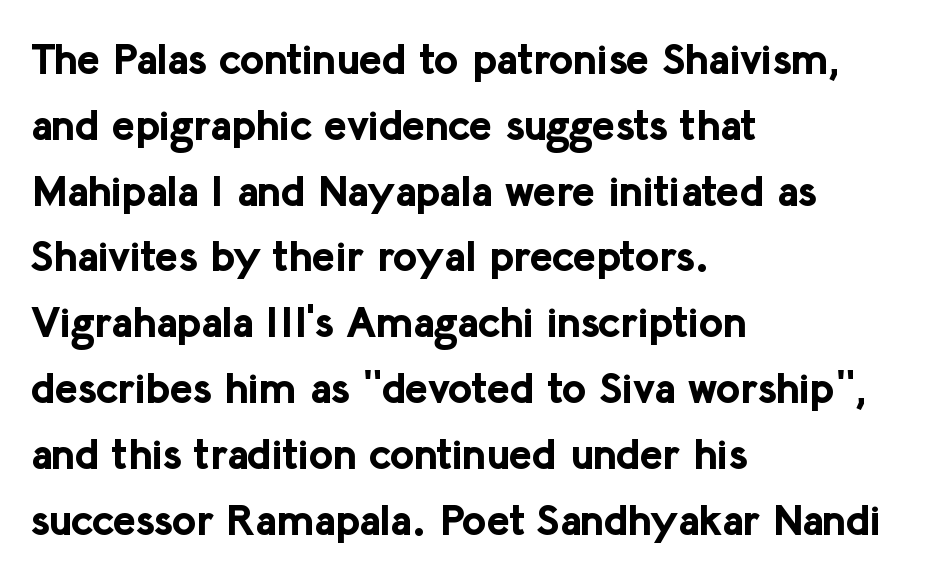
Q: Is the text bold? A: Yes.
Q: Is the text italic (slanted)? A: No, it is upright.
Q: Is the typeface a serif or a sans-serif typeface? A: Sans-serif.
Q: Is the text underlined? A: No.
Q: How is the paragraph aligned? A: Left-aligned.
Q: Is the spacing between letters normal or unusually wide? A: Normal.
Q: Is the spacing between lines tight, normal or loose? A: Normal.
Q: Width (condensed, normal, or wide)? A: Normal.
Q: Stroke contrast? A: Low.
Q: x-height? A: Medium.
Q: Monospaced? A: No.
